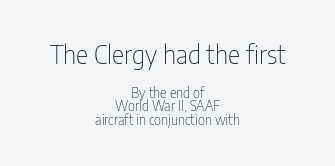
{"italic": "no", "bold": "no", "underline": "no", "align": "center", "line_spacing": "tight", "line_spacing_ratio": 0.96, "letter_spacing": "normal", "letter_spacing_em": 0.0, "larger_block": "first", "size_ratio": 1.86, "glyph_px": 26}
